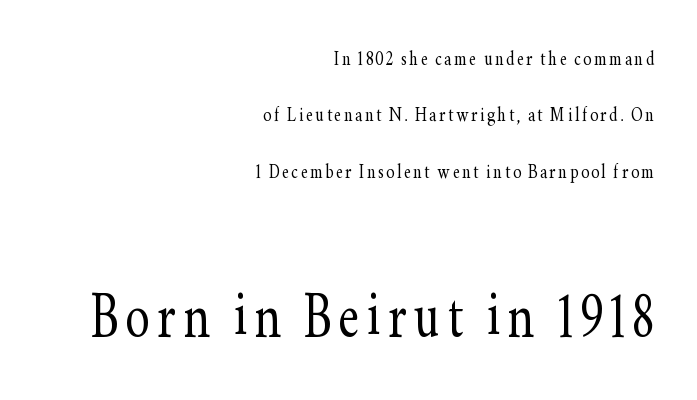
The image shows 72 px light, condensed serif type, upright; set right-aligned, loose line spacing (2.35x), not underlined; the second (bottom) block is 3.0x larger; low stroke contrast and a small x-height.
